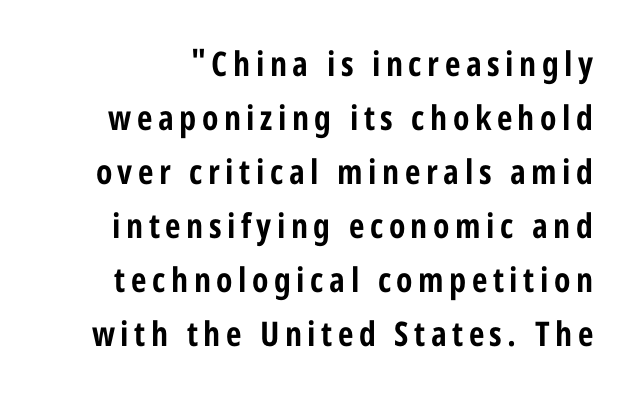
{"serif": "no", "italic": "no", "bold": "yes", "weight": "bold", "width": "condensed", "stroke_contrast": "low", "x_height": "medium", "monospaced": "no", "underline": "no", "line_spacing": "normal", "line_spacing_ratio": 1.59, "glyph_px": 34}
